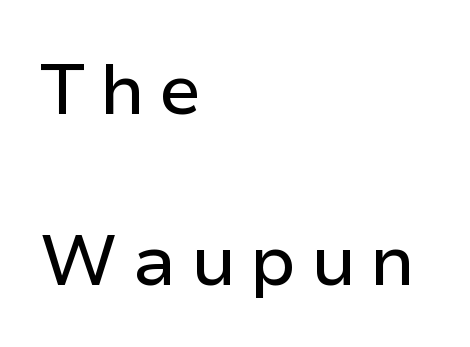
Q: Is the text italic (slanted)? A: No, it is upright.
Q: Is the typeface a serif or a sans-serif typeface? A: Sans-serif.
Q: Is the text underlined? A: No.
Q: How is the paragraph aligned? A: Left-aligned.
Q: Is the spacing between letters normal or unusually wide? A: Unusually wide.
Q: Is the spacing between lines tight, normal or loose? A: Loose.
Q: Width (condensed, normal, or wide)? A: Normal.
Q: Stroke contrast? A: Low.
Q: x-height? A: Medium.
Q: Monospaced? A: No.
